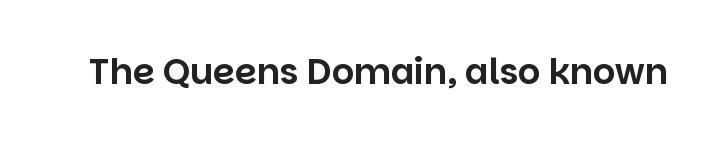
Glance below the letters and you will spot only blank space. You can tell it's not italic because the verticals are truly vertical. These lines are rendered in a variable-pitch font. A typesetter would label this face a sans.
